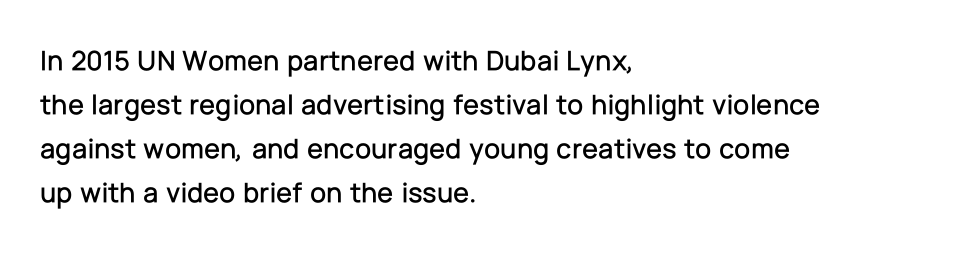
The image shows 29 px sans-serif type, upright; set left-aligned, normal line spacing (1.52x), normal letter spacing, not underlined; low stroke contrast and a medium x-height.
